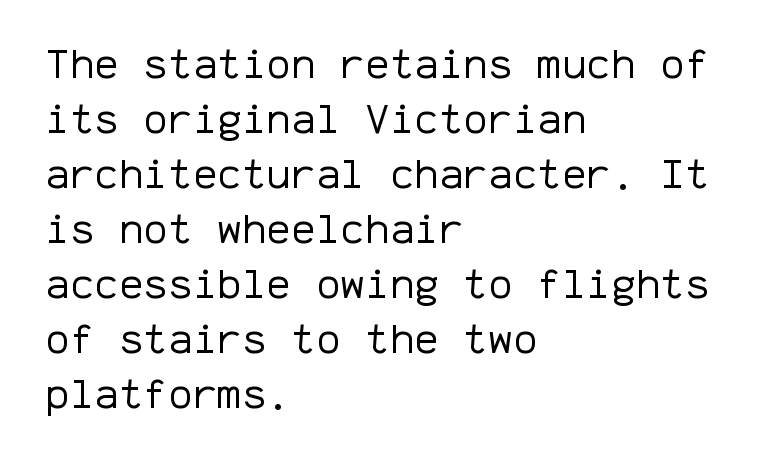
{"serif": "no", "italic": "no", "bold": "no", "weight": "regular", "width": "normal", "stroke_contrast": "low", "x_height": "medium", "monospaced": "yes", "underline": "no", "align": "left", "line_spacing": "normal", "line_spacing_ratio": 1.34, "letter_spacing": "normal", "letter_spacing_em": 0.0, "glyph_px": 41}
